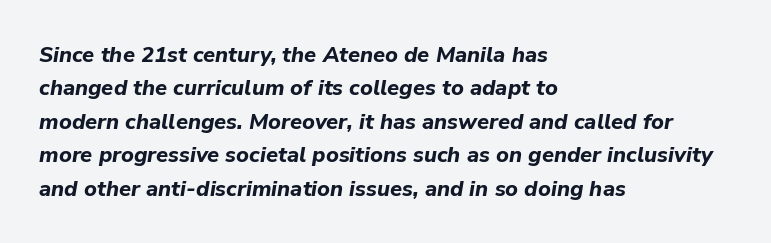
Q: Is the text bold? A: Yes.
Q: Is the text italic (slanted)? A: Yes, it leans right by about 9 degrees.
Q: Is the text underlined? A: No.
Q: How is the paragraph aligned? A: Left-aligned.
Q: Is the spacing between letters normal or unusually wide? A: Normal.
Q: Is the spacing between lines tight, normal or loose? A: Normal.
